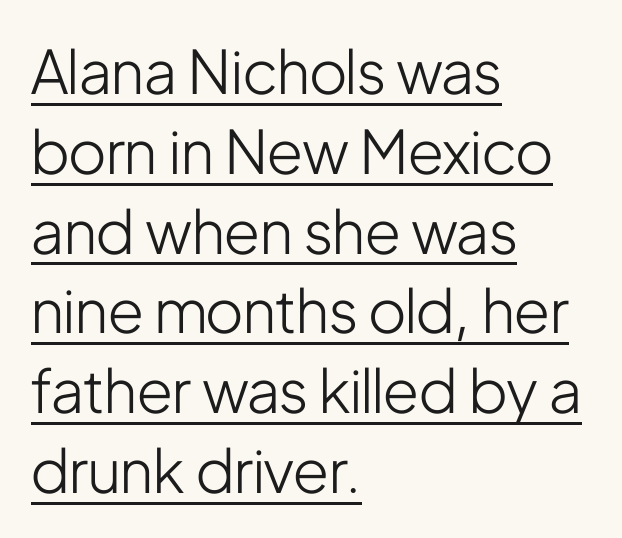
The image shows 60 px light, condensed sans-serif type, upright; set left-aligned, normal line spacing (1.33x), normal letter spacing, underlined; low stroke contrast and a medium x-height.
